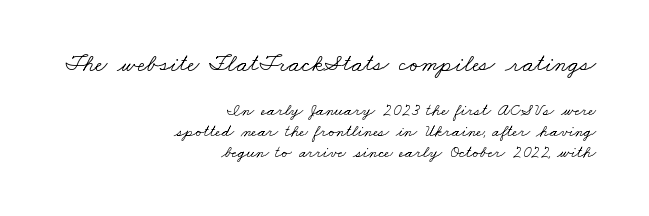
The image shows 25 px text type; set right-aligned, line spacing 1.22x, normal letter spacing, not underlined; the first (top) block is 1.47x larger.
